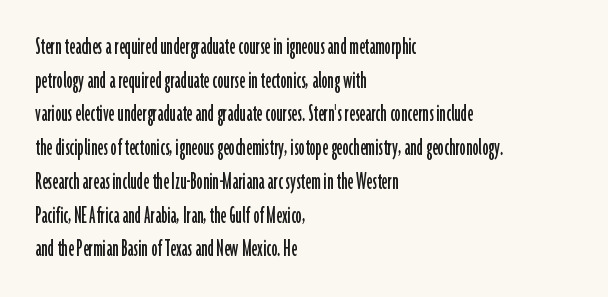
The image shows 25 px text type, upright; set left-aligned, normal line spacing (1.35x), normal letter spacing, not underlined.
